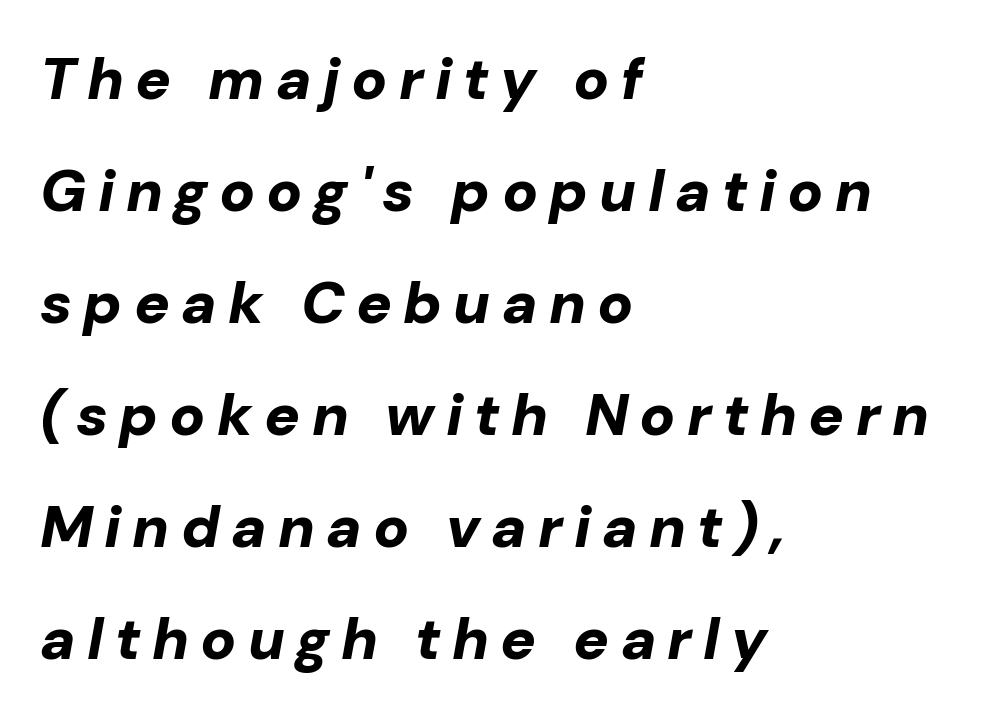
Q: Is the text bold? A: Yes.
Q: Is the text italic (slanted)? A: Yes, it leans right by about 10 degrees.
Q: Is the text underlined? A: No.
Q: How is the paragraph aligned? A: Left-aligned.
Q: Is the spacing between lines tight, normal or loose? A: Loose.
Q: Width (condensed, normal, or wide)? A: Normal.
Q: Stroke contrast? A: Low.
Q: x-height? A: Medium.
Q: Monospaced? A: No.
